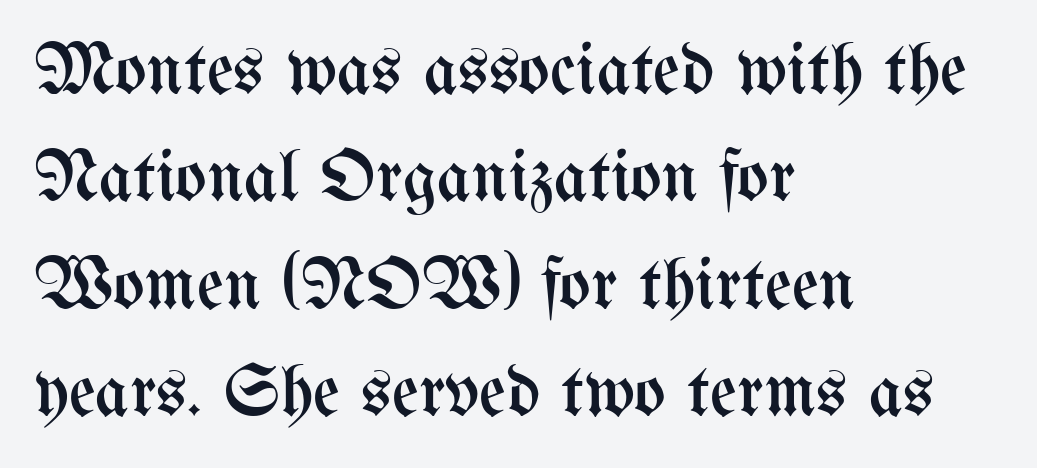
{"italic": "no", "bold": "no", "weight": "regular", "width": "condensed", "stroke_contrast": "medium", "x_height": "medium", "monospaced": "no", "underline": "no", "align": "left", "line_spacing": "normal", "line_spacing_ratio": 1.45, "letter_spacing": "normal", "letter_spacing_em": 0.0, "glyph_px": 74}
